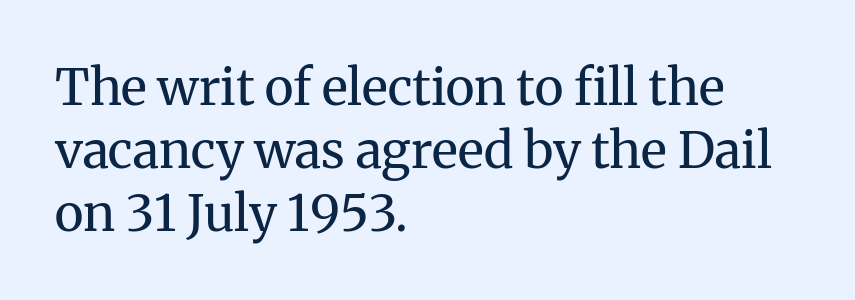
{"serif": "yes", "italic": "no", "bold": "no", "weight": "regular", "width": "normal", "stroke_contrast": "medium", "x_height": "medium", "monospaced": "no", "underline": "no", "align": "left", "line_spacing": "normal", "line_spacing_ratio": 1.26, "letter_spacing": "normal", "letter_spacing_em": 0.0, "glyph_px": 50}
